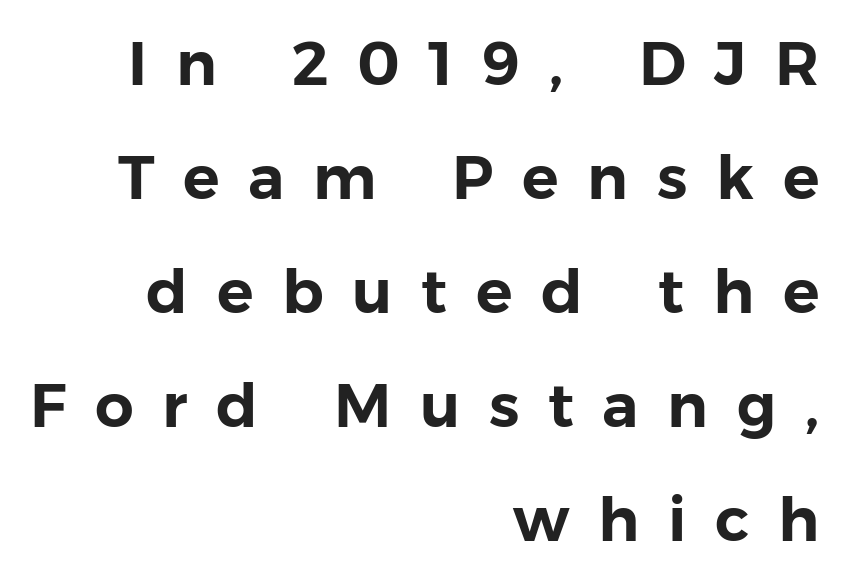
The image shows 61 px sans-serif type, upright; set right-aligned, line spacing 1.87x, unusually wide letter spacing (+0.47 em), not underlined; low stroke contrast and a medium x-height.
